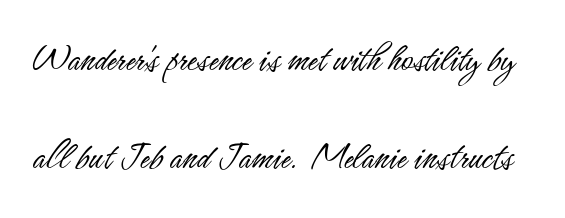
The image shows 40 px light, condensed sans-serif type; set loose line spacing (2.45x), normal letter spacing, not underlined; low stroke contrast and a small x-height.
